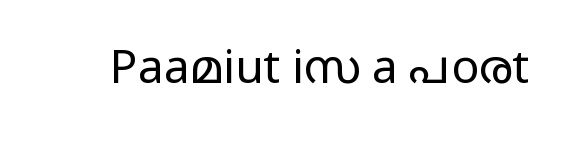
{"serif": "no", "italic": "no", "bold": "no", "weight": "light", "width": "wide", "stroke_contrast": "low", "x_height": "medium", "monospaced": "no", "underline": "no", "letter_spacing": "normal", "letter_spacing_em": 0.0, "glyph_px": 46}
